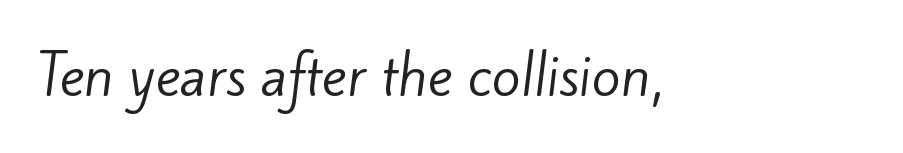
The image shows 53 px regular-weight sans-serif type; set normal letter spacing, not underlined; low stroke contrast and a small x-height.
